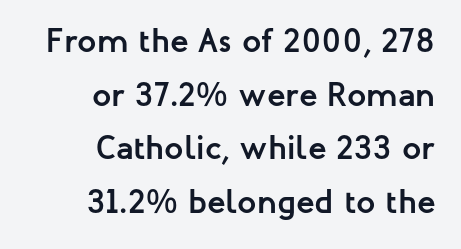
Letterform terminals end flat and unadorned throughout the passage. Do the characters align in a grid? No, the font is proportional. Default kerning and tracking; the words read as compact shapes. Do the letters lean? They stand straight.
